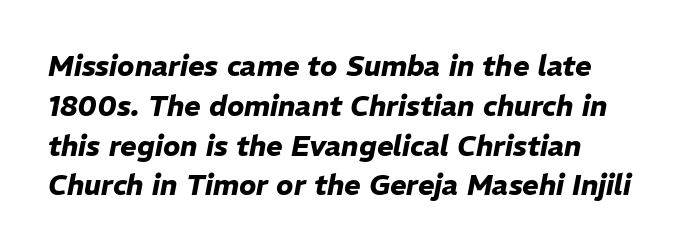
Q: Is the text bold? A: Yes.
Q: Is the text italic (slanted)? A: Yes, it leans right by about 11 degrees.
Q: Is the text underlined? A: No.
Q: How is the paragraph aligned? A: Left-aligned.
Q: Is the spacing between letters normal or unusually wide? A: Normal.
Q: Is the spacing between lines tight, normal or loose? A: Normal.
Q: Width (condensed, normal, or wide)? A: Normal.
Q: Stroke contrast? A: Low.
Q: x-height? A: Medium.
Q: Monospaced? A: No.
